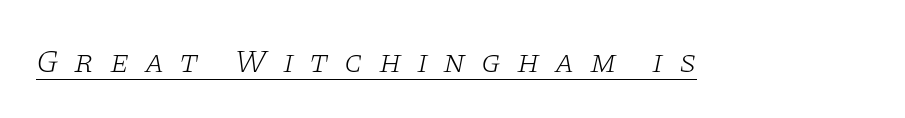
The image shows 32 px light, wide serif type, italic (leaning right); set unusually wide letter spacing (+0.48 em), underlined; low stroke contrast and a large x-height.
